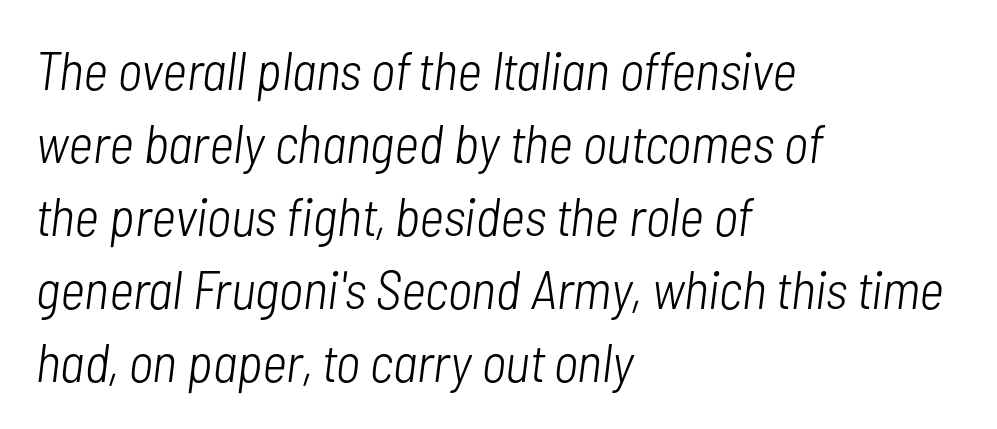
The image shows 54 px light, condensed type, italic (leaning right); set left-aligned, normal line spacing (1.35x), normal letter spacing, not underlined; low stroke contrast and a medium x-height.
